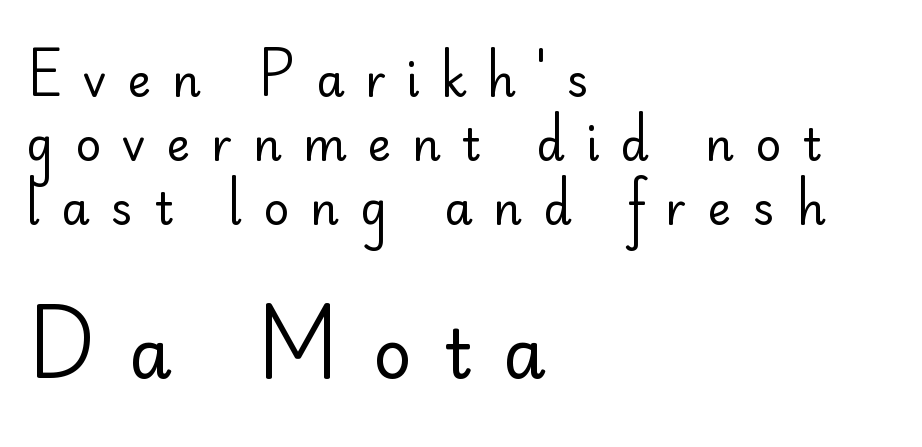
Q: Is the text bold? A: No.
Q: Is the text italic (slanted)? A: No, it is upright.
Q: Is the typeface a serif or a sans-serif typeface? A: Sans-serif.
Q: Is the text underlined? A: No.
Q: How is the paragraph aligned? A: Left-aligned.
Q: Is the spacing between letters normal or unusually wide? A: Unusually wide.
Q: Is the spacing between lines tight, normal or loose? A: Normal.
Q: Which block of text is set in a larger size, the first (top) or the second (bottom)? A: The second (bottom) one.
Q: Width (condensed, normal, or wide)? A: Normal.
Q: Stroke contrast? A: Low.
Q: x-height? A: Small.
Q: Monospaced? A: No.
